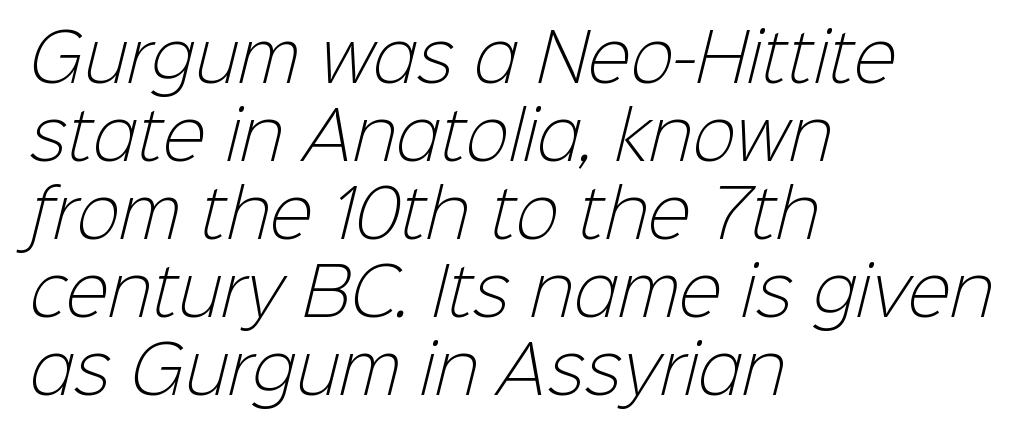
The image shows 65 px light sans-serif type; set left-aligned, line spacing 1.2x, normal letter spacing, not underlined; low stroke contrast and a medium x-height.
